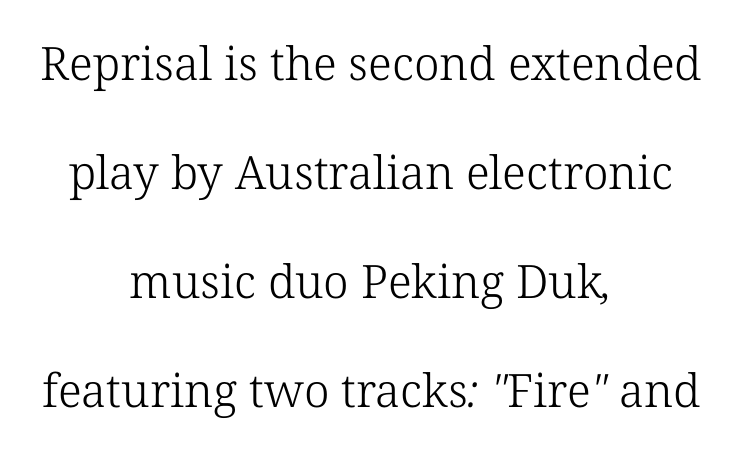
Q: Is the text bold? A: No.
Q: Is the typeface a serif or a sans-serif typeface? A: Serif.
Q: Is the text underlined? A: No.
Q: How is the paragraph aligned? A: Centered.
Q: Is the spacing between letters normal or unusually wide? A: Normal.
Q: Is the spacing between lines tight, normal or loose? A: Loose.
Q: Width (condensed, normal, or wide)? A: Normal.
Q: Stroke contrast? A: Low.
Q: x-height? A: Medium.
Q: Monospaced? A: No.
